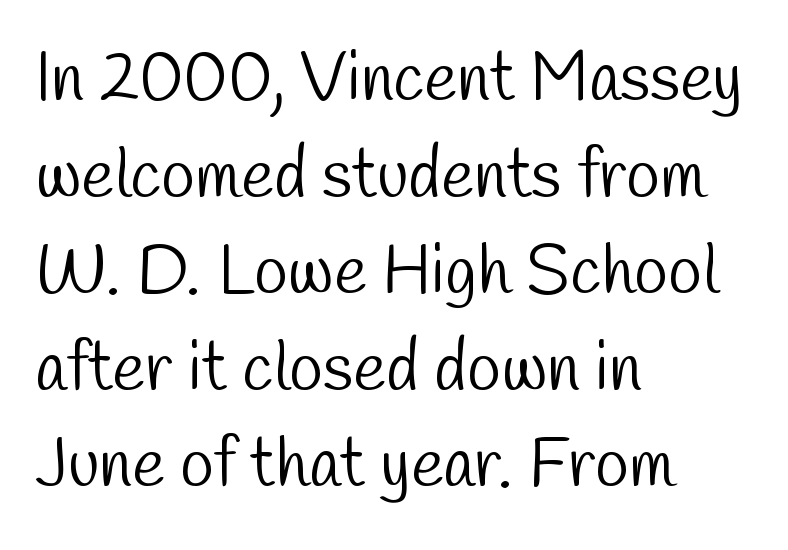
Leading: standard. This is sans-serif lettering, the kind often seen on screens and signage. The ragged edge is on the right, which tells us the setting is flush left. Proportional: the letters do not fall into vertical columns. No extra ink here — the face is not bold. A clean baseline with only descenders dipping below it.
